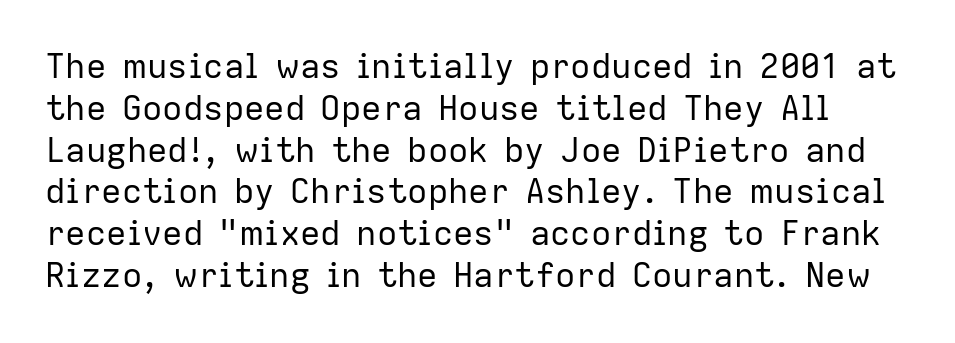
{"serif": "no", "italic": "no", "bold": "no", "weight": "regular", "width": "normal", "stroke_contrast": "low", "x_height": "medium", "monospaced": "no", "underline": "no", "line_spacing_ratio": 1.23, "letter_spacing": "normal", "letter_spacing_em": 0.0, "glyph_px": 34}
